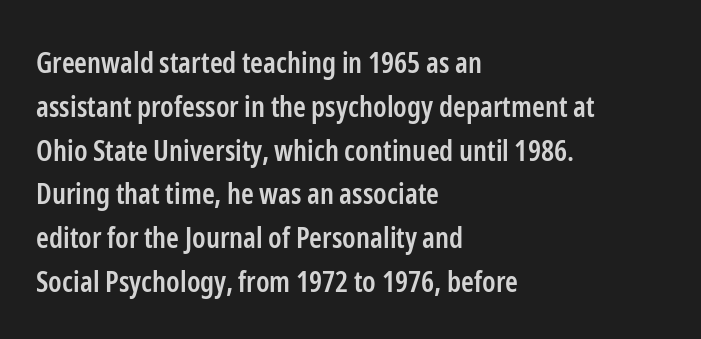
Q: Is the text bold? A: Semi-bold.
Q: Is the text italic (slanted)? A: No, it is upright.
Q: Is the typeface a serif or a sans-serif typeface? A: Sans-serif.
Q: Is the text underlined? A: No.
Q: How is the paragraph aligned? A: Left-aligned.
Q: Is the spacing between letters normal or unusually wide? A: Normal.
Q: Is the spacing between lines tight, normal or loose? A: Normal.
Q: Width (condensed, normal, or wide)? A: Condensed.
Q: Stroke contrast? A: Low.
Q: x-height? A: Medium.
Q: Monospaced? A: No.
